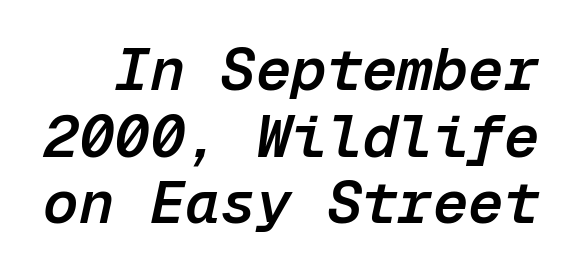
{"italic": "yes", "lean": "right", "slant_degrees": 12, "bold": "semi", "weight": "semibold", "width": "normal", "stroke_contrast": "low", "x_height": "medium", "monospaced": "yes", "underline": "no", "line_spacing": "tight", "line_spacing_ratio": 1.13, "letter_spacing": "normal", "letter_spacing_em": 0.0, "glyph_px": 59}
